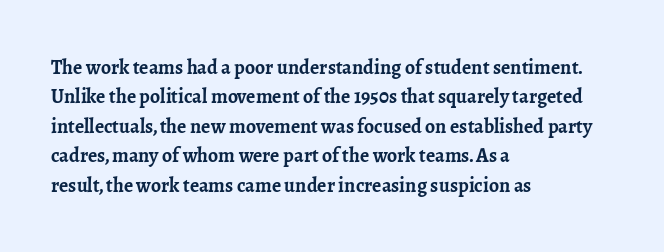
{"italic": "no", "bold": "yes", "underline": "no", "align": "left", "line_spacing": "normal", "line_spacing_ratio": 1.47, "letter_spacing": "normal", "letter_spacing_em": 0.0, "glyph_px": 20}
